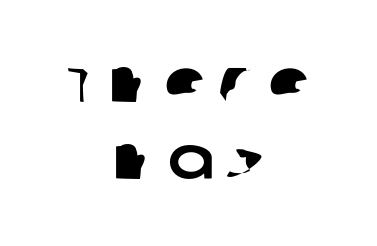
{"serif": "no", "width": "normal", "stroke_contrast": "low", "x_height": "large", "monospaced": "no", "underline": "no", "align": "center", "line_spacing_ratio": 1.24, "glyph_px": 62}
